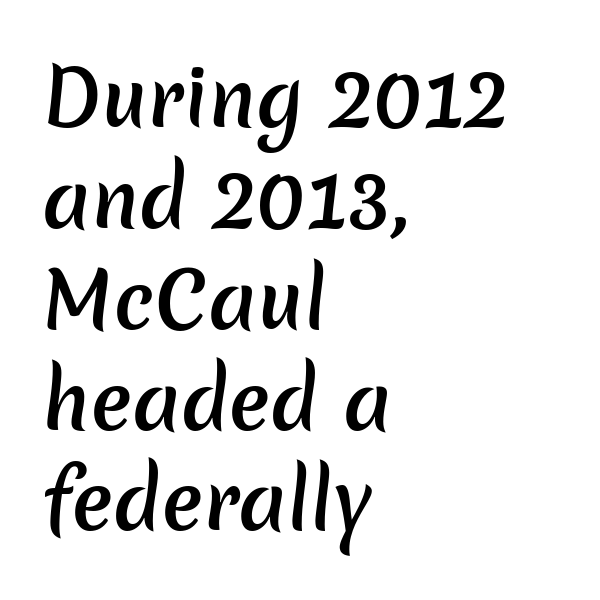
The image shows 77 px semibold sans-serif type; set left-aligned, normal line spacing (1.31x), normal letter spacing, not underlined; low stroke contrast and a medium x-height.
